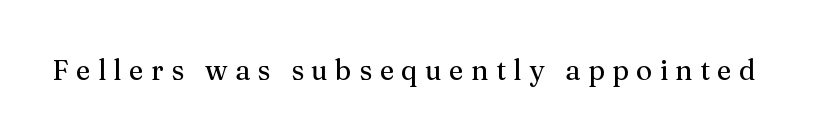
The image shows 28 px serif type, upright; set unusually wide letter spacing (+0.26 em), not underlined; medium stroke contrast and a medium x-height.
